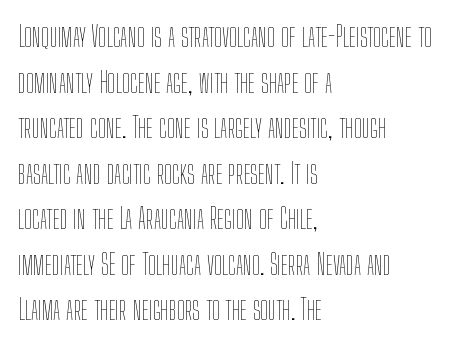
Q: Is the text bold? A: No.
Q: Is the text italic (slanted)? A: No, it is upright.
Q: Is the text underlined? A: No.
Q: How is the paragraph aligned? A: Left-aligned.
Q: Is the spacing between letters normal or unusually wide? A: Normal.
Q: Is the spacing between lines tight, normal or loose? A: Normal.
Q: Width (condensed, normal, or wide)? A: Condensed.
Q: Stroke contrast? A: Low.
Q: x-height? A: Medium.
Q: Monospaced? A: No.
